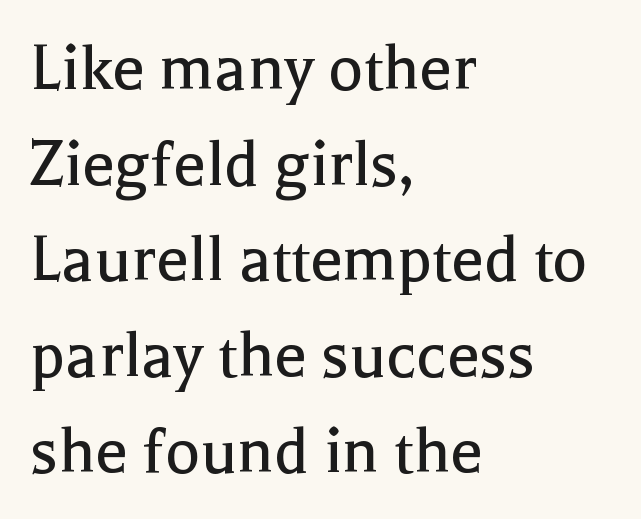
Q: Is the text bold? A: No.
Q: Is the text italic (slanted)? A: No, it is upright.
Q: Is the typeface a serif or a sans-serif typeface? A: Serif.
Q: Is the text underlined? A: No.
Q: How is the paragraph aligned? A: Left-aligned.
Q: Is the spacing between letters normal or unusually wide? A: Normal.
Q: Is the spacing between lines tight, normal or loose? A: Normal.
Q: Width (condensed, normal, or wide)? A: Normal.
Q: x-height? A: Medium.
Q: Monospaced? A: No.
